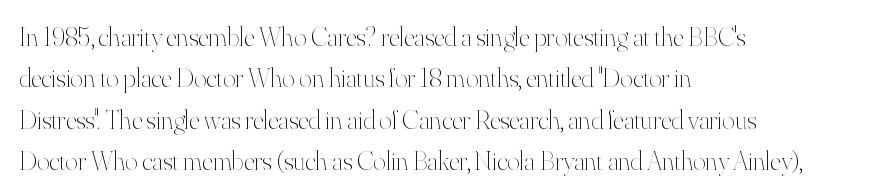
The image shows 27 px text type, upright; set left-aligned, normal line spacing (1.53x), normal letter spacing, not underlined.
